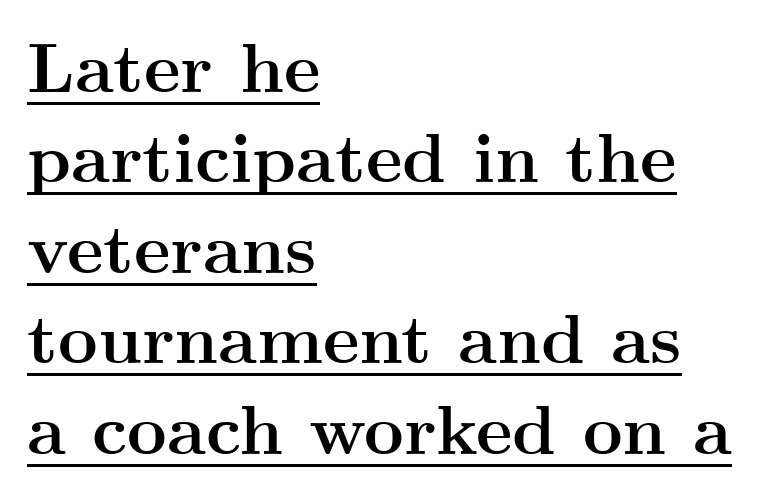
Q: Is the text bold? A: Yes.
Q: Is the text italic (slanted)? A: No, it is upright.
Q: Is the typeface a serif or a sans-serif typeface? A: Serif.
Q: Is the text underlined? A: Yes.
Q: How is the paragraph aligned? A: Left-aligned.
Q: Is the spacing between letters normal or unusually wide? A: Normal.
Q: Is the spacing between lines tight, normal or loose? A: Normal.
Q: Width (condensed, normal, or wide)? A: Wide.
Q: Stroke contrast? A: Medium.
Q: x-height? A: Small.
Q: Monospaced? A: No.
